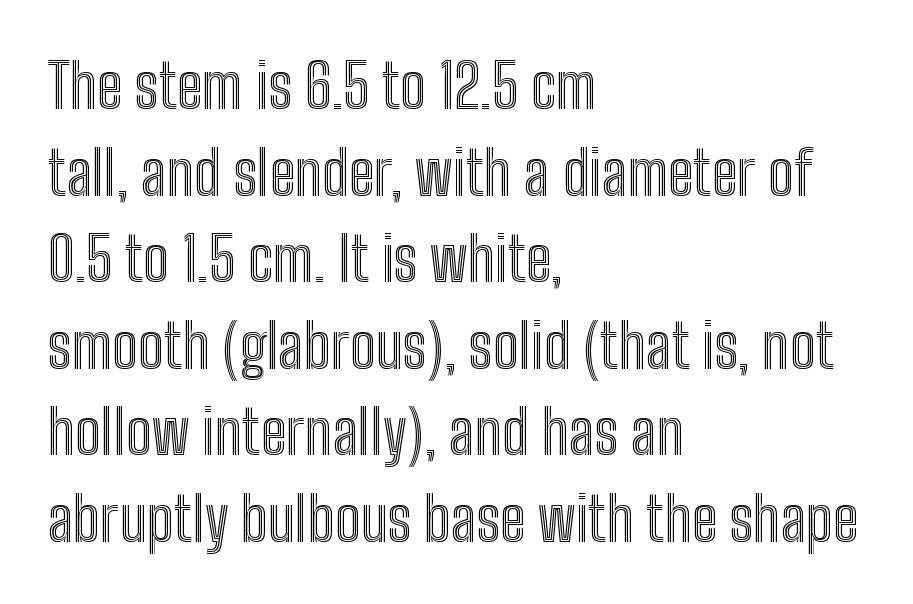
The image shows 61 px condensed type, upright; set left-aligned, normal line spacing (1.42x), normal letter spacing, not underlined; a medium x-height.
